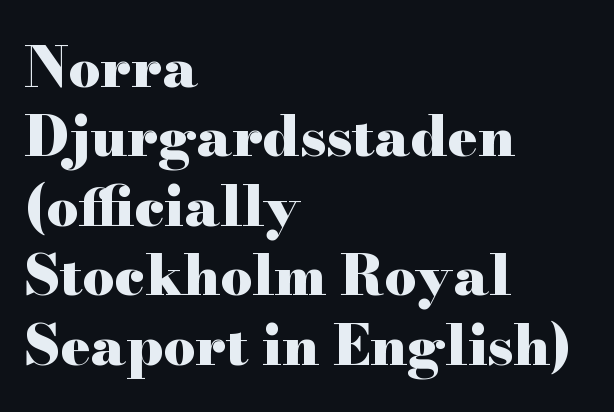
The image shows 56 px heavy, wide serif type, upright; set left-aligned, line spacing 1.24x, normal letter spacing, not underlined; high stroke contrast and a small x-height.
